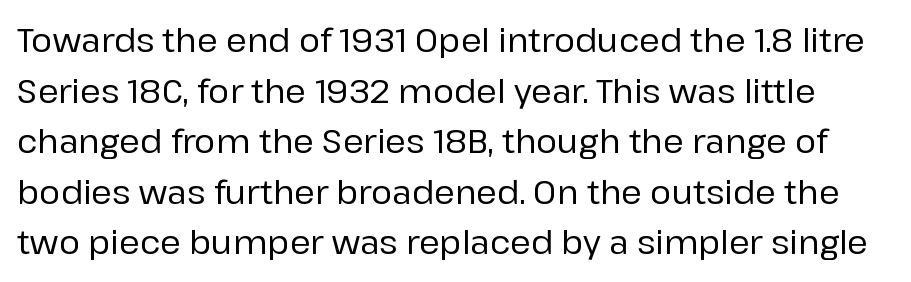
The image shows 32 px sans-serif type, upright; set normal line spacing (1.58x), normal letter spacing, not underlined; low stroke contrast and a medium x-height.
